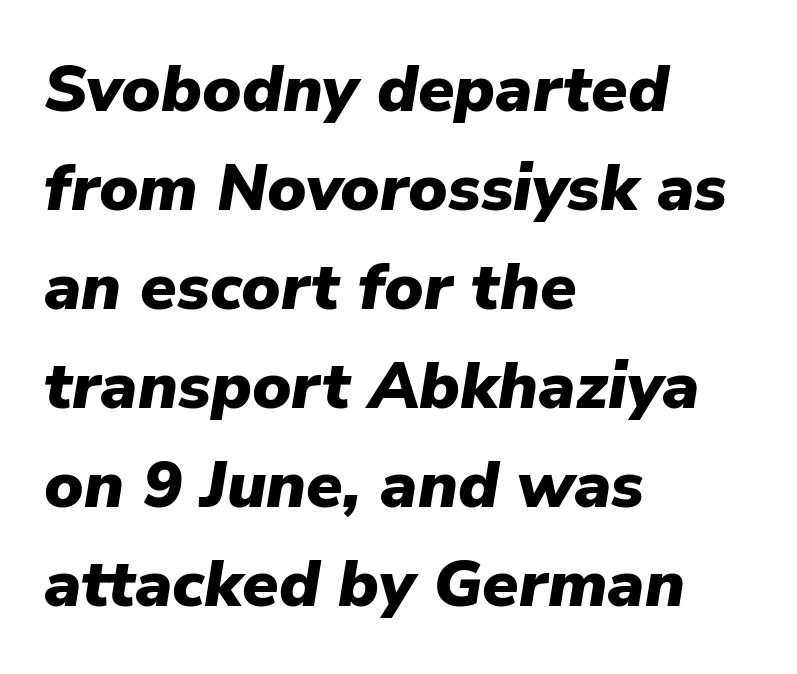
{"italic": "yes", "lean": "right", "slant_degrees": 9, "bold": "yes", "weight": "heavy", "width": "normal", "stroke_contrast": "low", "x_height": "medium", "monospaced": "no", "underline": "no", "align": "left", "line_spacing": "normal", "line_spacing_ratio": 1.5, "letter_spacing": "normal", "letter_spacing_em": 0.0, "glyph_px": 66}
